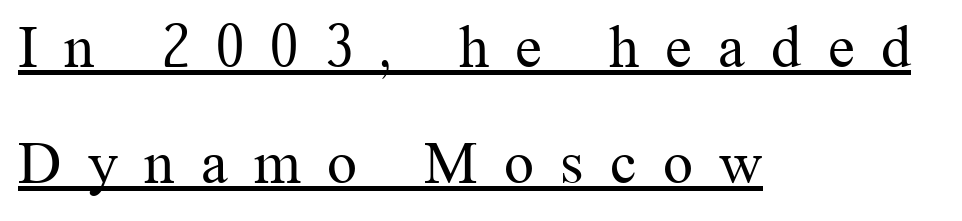
Q: Is the text bold? A: No.
Q: Is the text italic (slanted)? A: No, it is upright.
Q: Is the typeface a serif or a sans-serif typeface? A: Serif.
Q: Is the text underlined? A: Yes.
Q: How is the paragraph aligned? A: Left-aligned.
Q: Is the spacing between letters normal or unusually wide? A: Unusually wide.
Q: Is the spacing between lines tight, normal or loose? A: Loose.
Q: Width (condensed, normal, or wide)? A: Normal.
Q: Stroke contrast? A: Medium.
Q: x-height? A: Medium.
Q: Monospaced? A: No.
